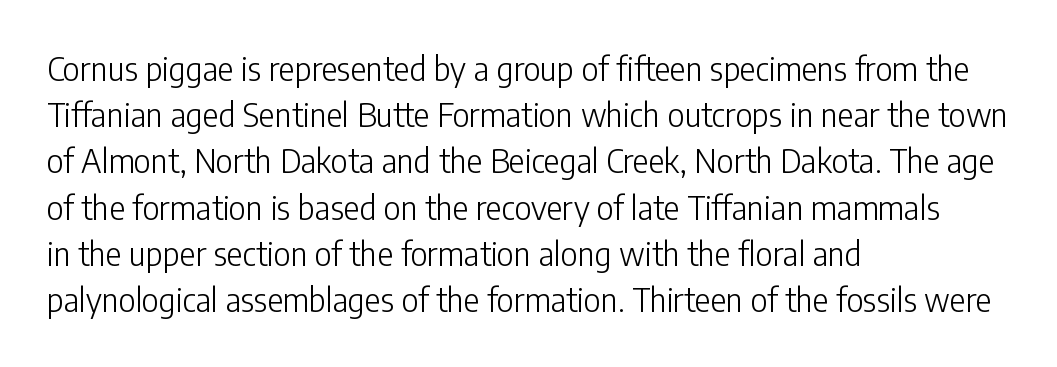
What kind of face is this? One without serifs — a sans. This reads as an unemphasized weight, regular at the heaviest. Each letter keeps its own natural width here, so spacing adapts to shape. A clean baseline with only descenders dipping below it.
